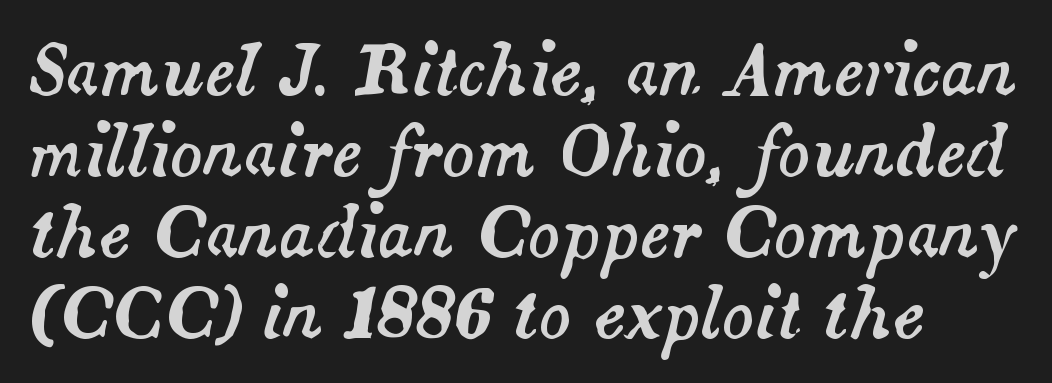
Q: Is the text italic (slanted)? A: Yes, it leans right by about 14 degrees.
Q: Is the text underlined? A: No.
Q: Is the spacing between letters normal or unusually wide? A: Normal.
Q: Width (condensed, normal, or wide)? A: Normal.
Q: Stroke contrast? A: Medium.
Q: x-height? A: Small.
Q: Monospaced? A: No.
